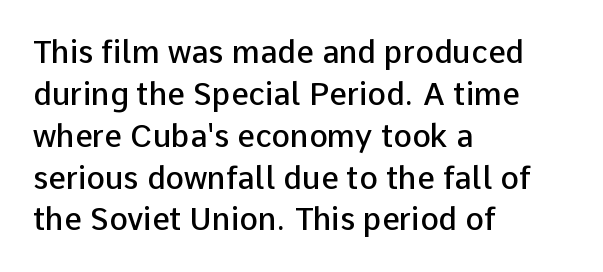
The image shows 31 px semibold sans-serif type, upright; set left-aligned, normal line spacing (1.35x), normal letter spacing, not underlined; low stroke contrast and a medium x-height.
